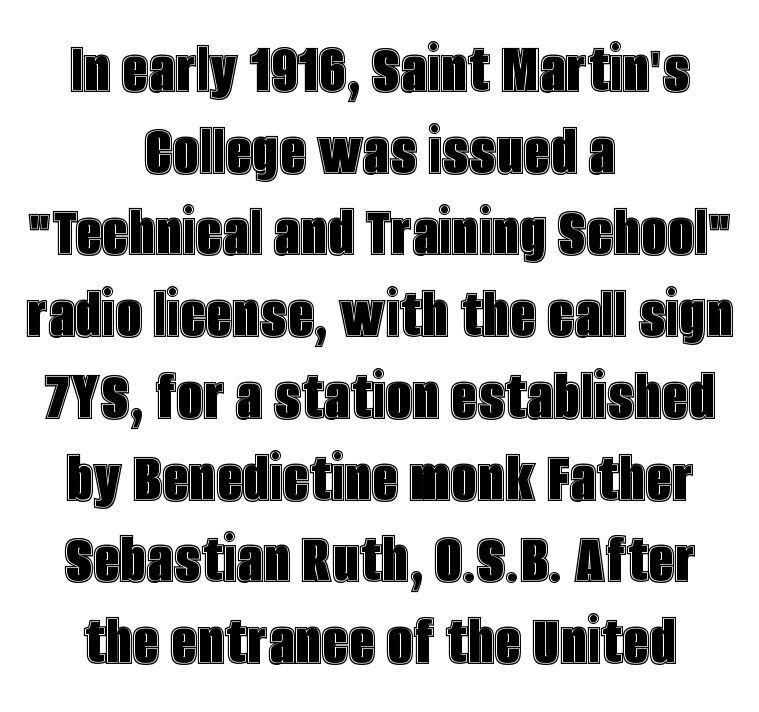
{"italic": "no", "width": "condensed", "x_height": "large", "monospaced": "no", "underline": "no", "align": "center", "line_spacing": "tight", "line_spacing_ratio": 1.09, "letter_spacing": "normal", "letter_spacing_em": 0.0, "glyph_px": 75}
